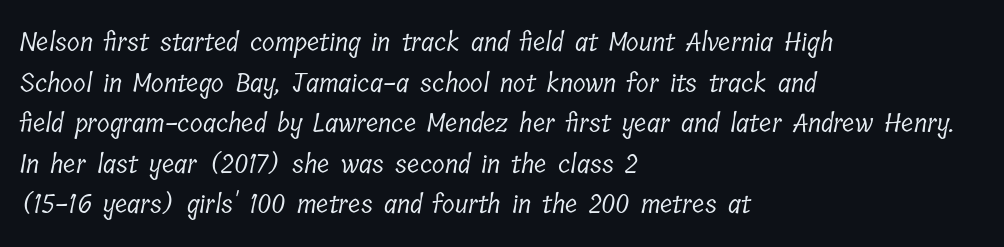
Q: Is the text bold? A: No.
Q: Is the text underlined? A: No.
Q: How is the paragraph aligned? A: Left-aligned.
Q: Is the spacing between letters normal or unusually wide? A: Normal.
Q: Is the spacing between lines tight, normal or loose? A: Normal.
